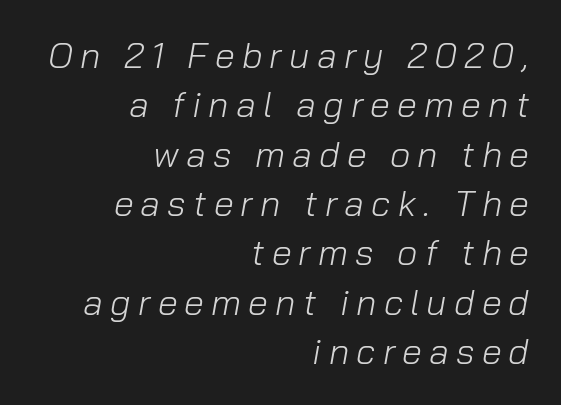
{"italic": "yes", "lean": "right", "slant_degrees": 10, "bold": "no", "weight": "light", "width": "normal", "stroke_contrast": "low", "x_height": "medium", "monospaced": "no", "underline": "no", "align": "right", "line_spacing": "normal", "line_spacing_ratio": 1.37, "letter_spacing": "wide", "letter_spacing_em": 0.2, "glyph_px": 36}
